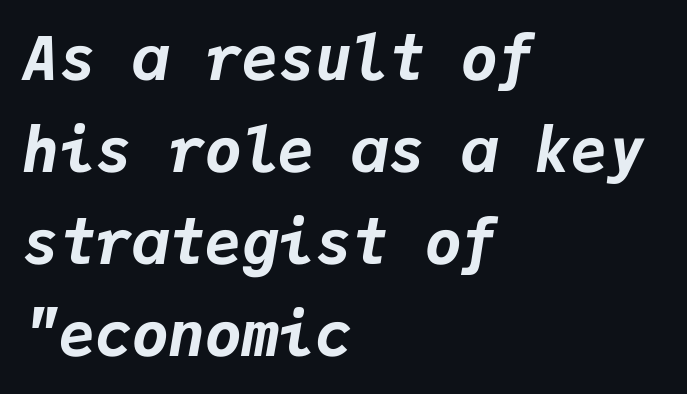
Q: Is the text bold? A: Yes.
Q: Is the text italic (slanted)? A: Yes, it leans right by about 9 degrees.
Q: Is the text underlined? A: No.
Q: How is the paragraph aligned? A: Left-aligned.
Q: Is the spacing between letters normal or unusually wide? A: Normal.
Q: Is the spacing between lines tight, normal or loose? A: Normal.
Q: Width (condensed, normal, or wide)? A: Normal.
Q: Stroke contrast? A: Low.
Q: x-height? A: Medium.
Q: Monospaced? A: Yes.
